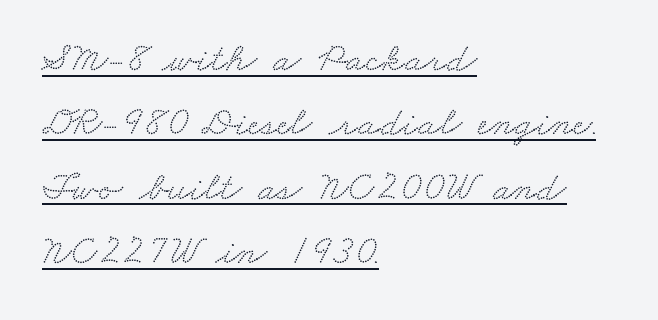
Q: Is the typeface a serif or a sans-serif typeface? A: Serif.
Q: Is the text underlined? A: Yes.
Q: How is the paragraph aligned? A: Left-aligned.
Q: Is the spacing between letters normal or unusually wide? A: Normal.
Q: Is the spacing between lines tight, normal or loose? A: Normal.
Q: Width (condensed, normal, or wide)? A: Wide.
Q: Stroke contrast? A: Low.
Q: x-height? A: Small.
Q: Monospaced? A: No.
